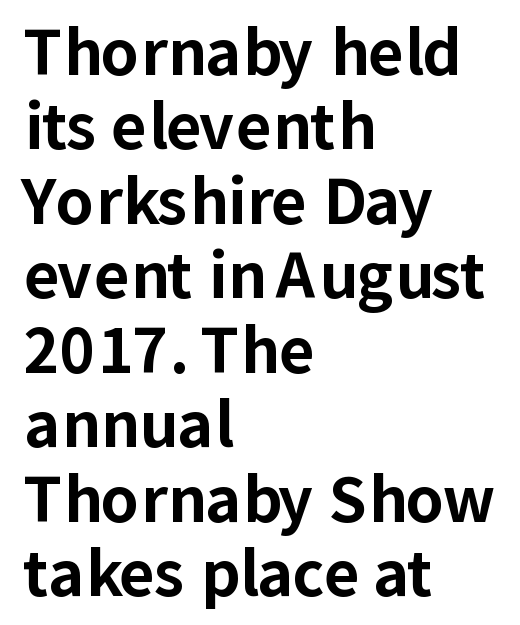
To sum up the face: it is a sans, with no serifs. Italic? Not at all — the glyphs are vertical. The letters sit at their default tracking, neither squeezed nor spread. A typesetter would call this proportional, since set widths differ per character.
